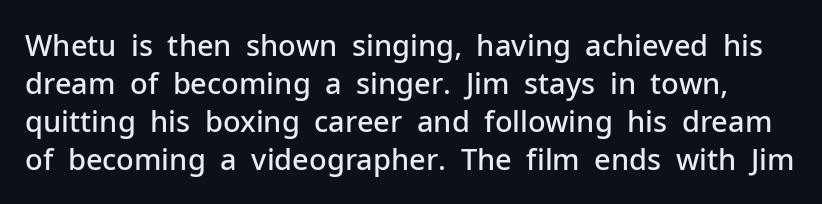
Every character sits straight up, as roman type does. Are there feet on the stems? There aren't — it's a sans. The rendering uses a semibold face; strokes are thickened but not to full bold. Descenders hang freely into open space. Vertical spacing — default.
